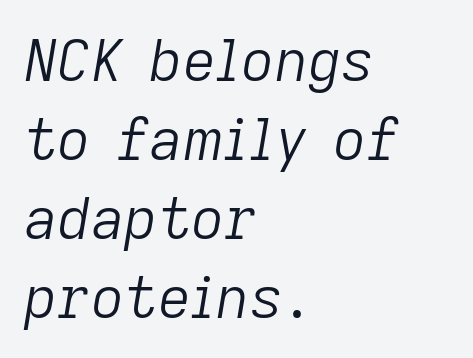
The font sits on the lighter half of the weight spectrum, regular included. Varying glyph widths throughout — classic text-font behaviour. The passage is arranged the way most books set body copy — flush left. Decoration check: the copy has no underline.
